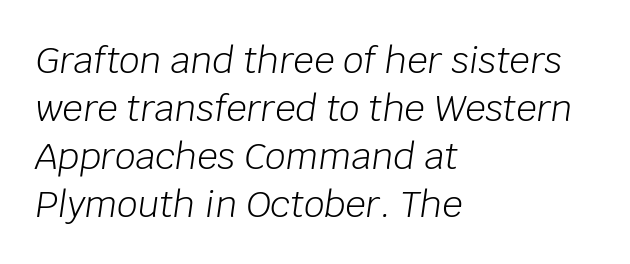
Does extra space separate the letters? No, they use regular spacing. The setting favours the left margin, as ordinary paragraphs usually do. Bold? No — there's no thickening of the strokes. The lines sit at an ordinary, default distance from one another. Style check: oblique. Descenders hang freely into open space.
